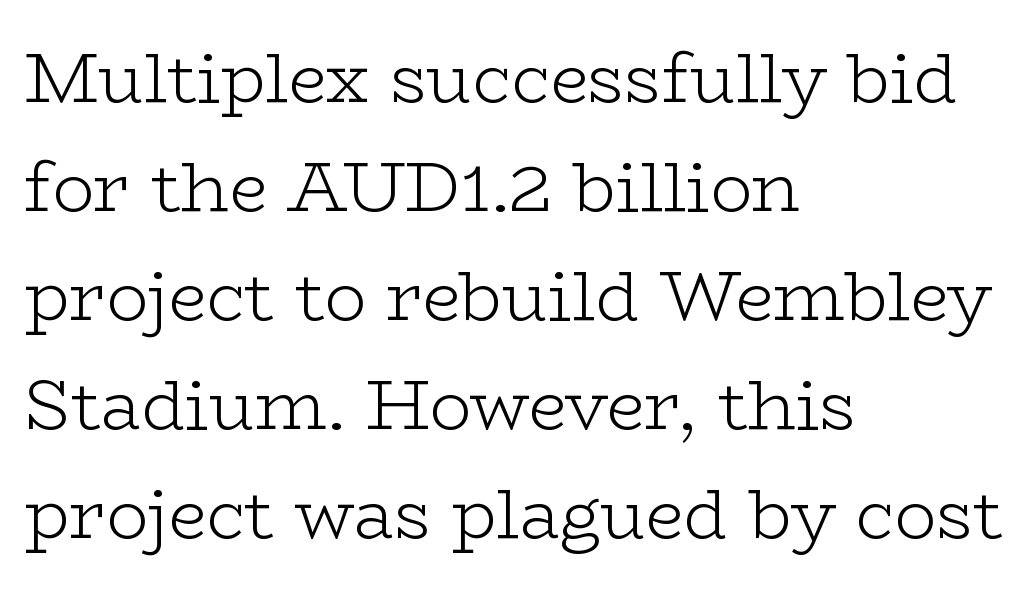
Q: Is the text bold? A: No.
Q: Is the text italic (slanted)? A: No, it is upright.
Q: Is the typeface a serif or a sans-serif typeface? A: Serif.
Q: Is the text underlined? A: No.
Q: How is the paragraph aligned? A: Left-aligned.
Q: Is the spacing between letters normal or unusually wide? A: Normal.
Q: Is the spacing between lines tight, normal or loose? A: Normal.
Q: Width (condensed, normal, or wide)? A: Wide.
Q: Stroke contrast? A: Low.
Q: x-height? A: Medium.
Q: Monospaced? A: No.
